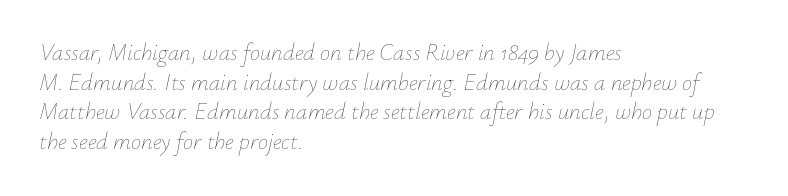
Q: Is the text bold? A: No.
Q: Is the text italic (slanted)? A: Yes, it leans right by about 12 degrees.
Q: Is the text underlined? A: No.
Q: How is the paragraph aligned? A: Left-aligned.
Q: Is the spacing between letters normal or unusually wide? A: Normal.
Q: Is the spacing between lines tight, normal or loose? A: Normal.
